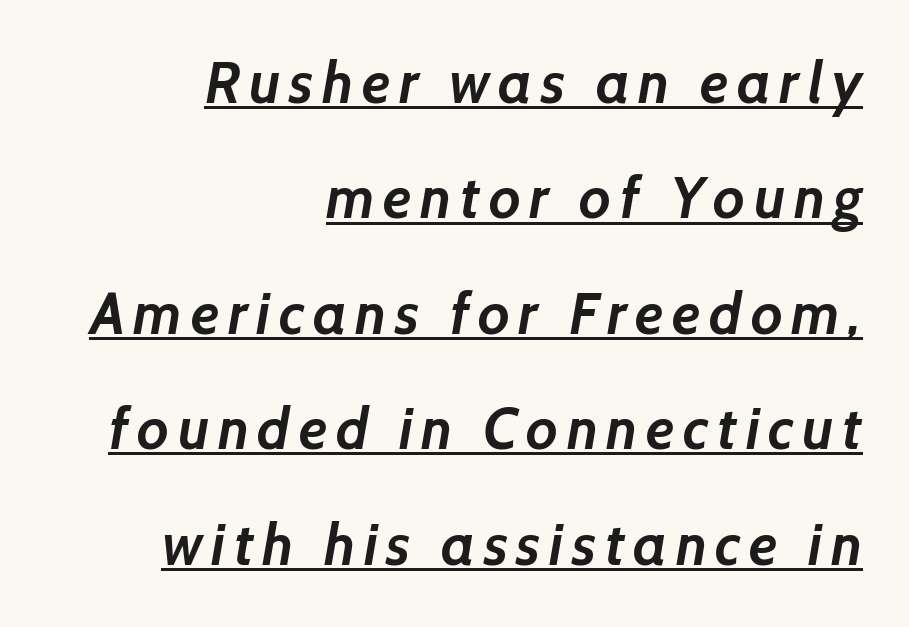
{"serif": "no", "bold": "yes", "weight": "semibold", "width": "normal", "stroke_contrast": "low", "x_height": "medium", "monospaced": "no", "underline": "yes", "align": "right", "line_spacing": "loose", "line_spacing_ratio": 1.99, "glyph_px": 58}
